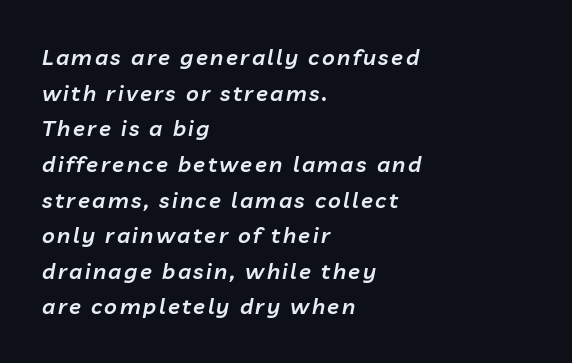
{"italic": "yes", "lean": "right", "slant_degrees": 10, "bold": "semi", "underline": "no", "align": "left", "line_spacing": "normal", "line_spacing_ratio": 1.62, "glyph_px": 22}
